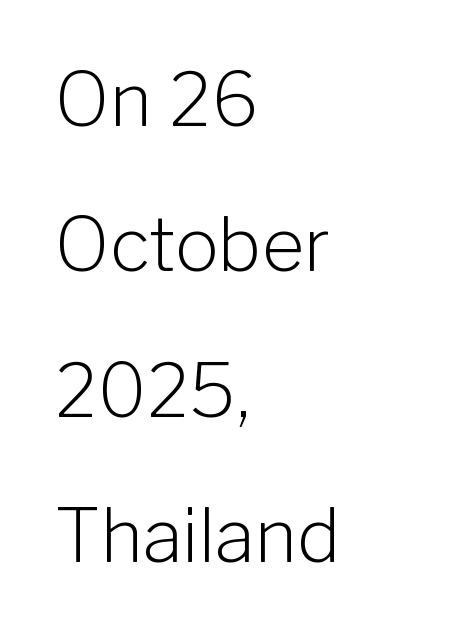
This sample has the flowing, uneven cadence of proportional lettering. Type without underlining. Is the type heavy? It reads as light-to-regular instead. Unlike a traditional serif, this face leaves its strokes unadorned. How would I describe the line gaps? Wide and relaxed.
